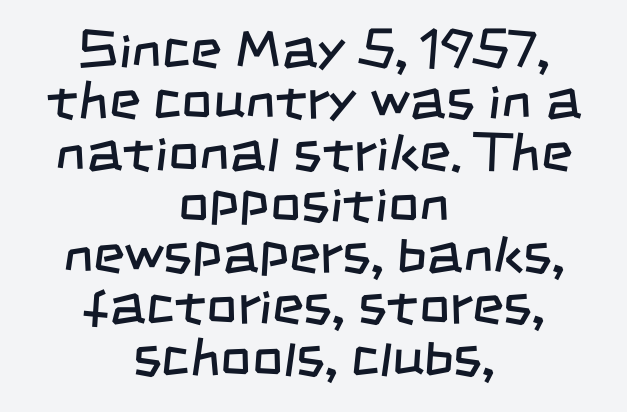
Q: Is the text bold? A: No.
Q: Is the typeface a serif or a sans-serif typeface? A: Sans-serif.
Q: Is the text underlined? A: No.
Q: How is the paragraph aligned? A: Centered.
Q: Is the spacing between letters normal or unusually wide? A: Normal.
Q: Is the spacing between lines tight, normal or loose? A: Tight.
Q: Width (condensed, normal, or wide)? A: Condensed.
Q: Stroke contrast? A: Low.
Q: x-height? A: Large.
Q: Monospaced? A: No.
